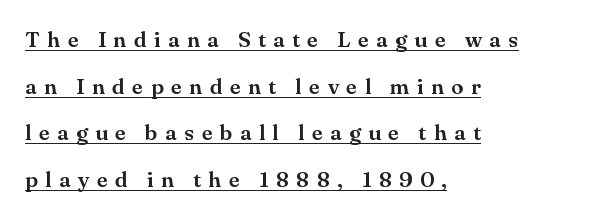
Q: Is the text italic (slanted)? A: No, it is upright.
Q: Is the text underlined? A: Yes.
Q: How is the paragraph aligned? A: Left-aligned.
Q: Is the spacing between letters normal or unusually wide? A: Unusually wide.
Q: Is the spacing between lines tight, normal or loose? A: Loose.
